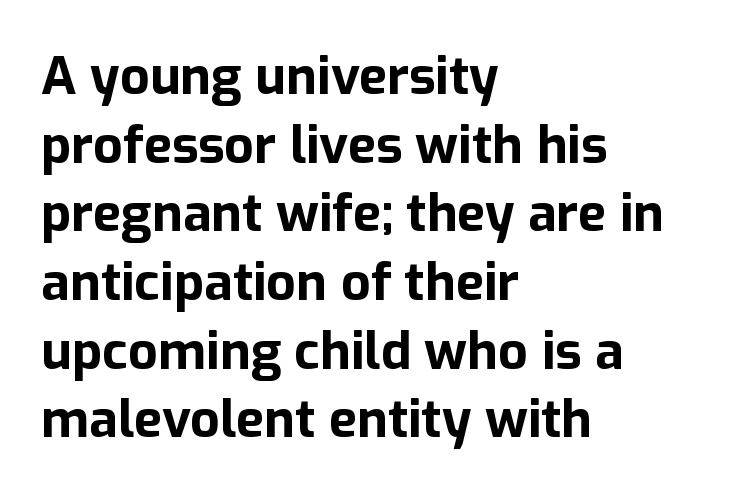
The image shows 52 px bold sans-serif type, upright; set left-aligned, normal line spacing (1.32x), normal letter spacing, not underlined; low stroke contrast and a medium x-height.
